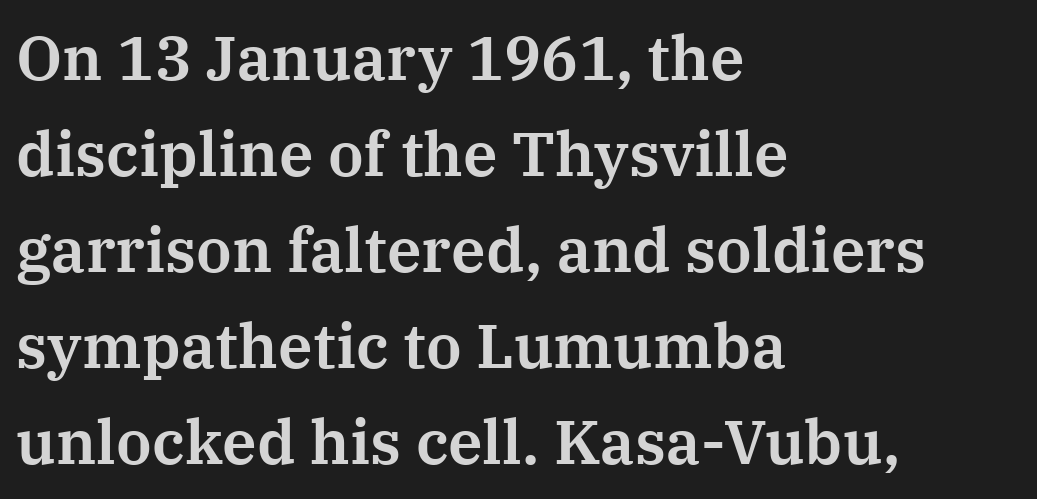
Q: Is the text italic (slanted)? A: No, it is upright.
Q: Is the typeface a serif or a sans-serif typeface? A: Serif.
Q: Is the text underlined? A: No.
Q: How is the paragraph aligned? A: Left-aligned.
Q: Is the spacing between letters normal or unusually wide? A: Normal.
Q: Is the spacing between lines tight, normal or loose? A: Normal.
Q: Width (condensed, normal, or wide)? A: Normal.
Q: Stroke contrast? A: Medium.
Q: x-height? A: Medium.
Q: Monospaced? A: No.
